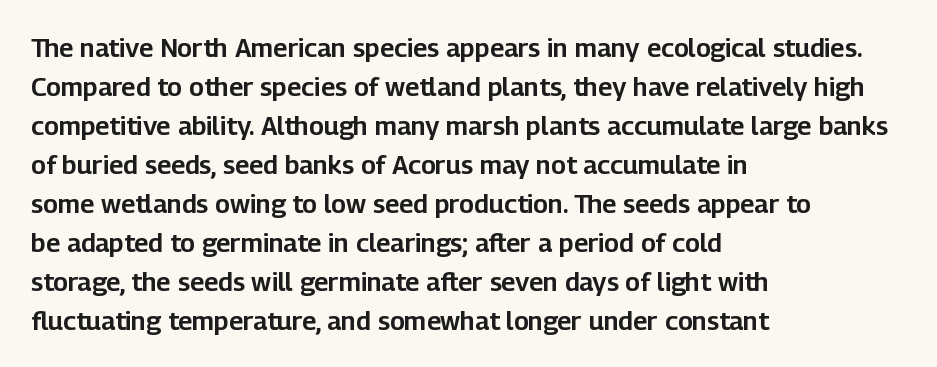
Q: Is the text italic (slanted)? A: No, it is upright.
Q: Is the text underlined? A: No.
Q: How is the paragraph aligned? A: Left-aligned.
Q: Is the spacing between letters normal or unusually wide? A: Normal.
Q: Is the spacing between lines tight, normal or loose? A: Normal.
